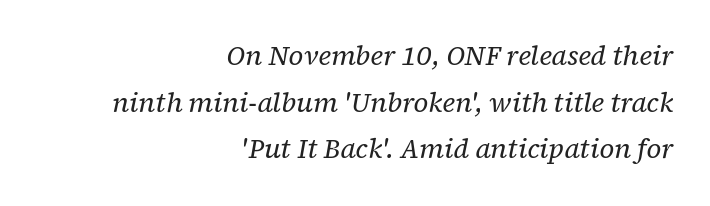
Teacher's note: observe the even right margin — that is flush-right alignment. The letterforms sit shoulder to shoulder at normal distance. The strip under each line holds only bare page. Quick note: italic. No chunkiness to these letters — they're not bold.
